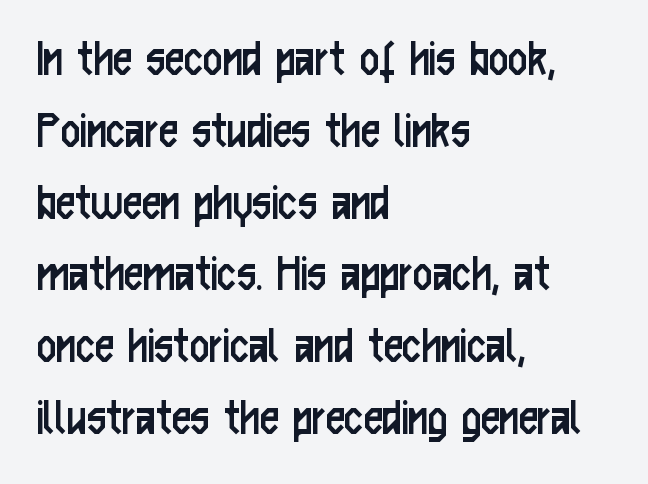
{"serif": "no", "italic": "no", "bold": "no", "weight": "regular", "width": "condensed", "stroke_contrast": "low", "x_height": "medium", "monospaced": "no", "underline": "no", "align": "left", "line_spacing": "normal", "line_spacing_ratio": 1.33, "letter_spacing": "normal", "letter_spacing_em": 0.0, "glyph_px": 54}
